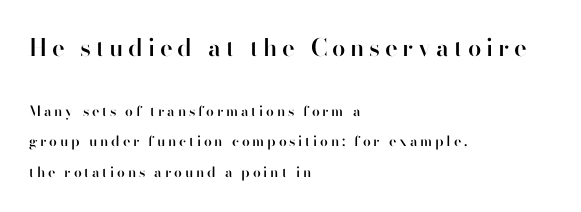
The image shows 24 px text type, upright; set left-aligned, loose line spacing (2.16x), unusually wide letter spacing (+0.2 em), not underlined; the first (top) block is 1.71x larger.
